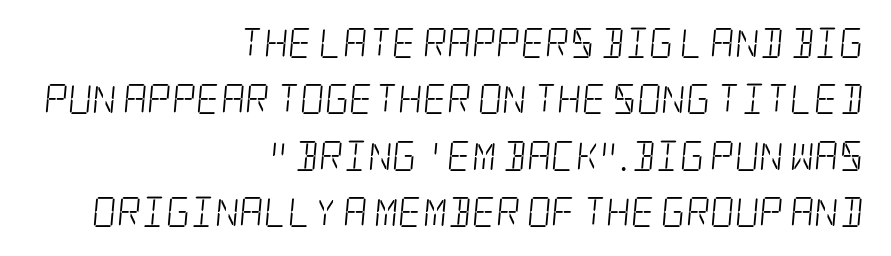
Q: Is the text bold? A: No.
Q: Is the typeface a serif or a sans-serif typeface? A: Serif.
Q: Is the text underlined? A: No.
Q: How is the paragraph aligned? A: Right-aligned.
Q: Is the spacing between letters normal or unusually wide? A: Normal.
Q: Width (condensed, normal, or wide)? A: Condensed.
Q: Stroke contrast? A: Low.
Q: x-height? A: Large.
